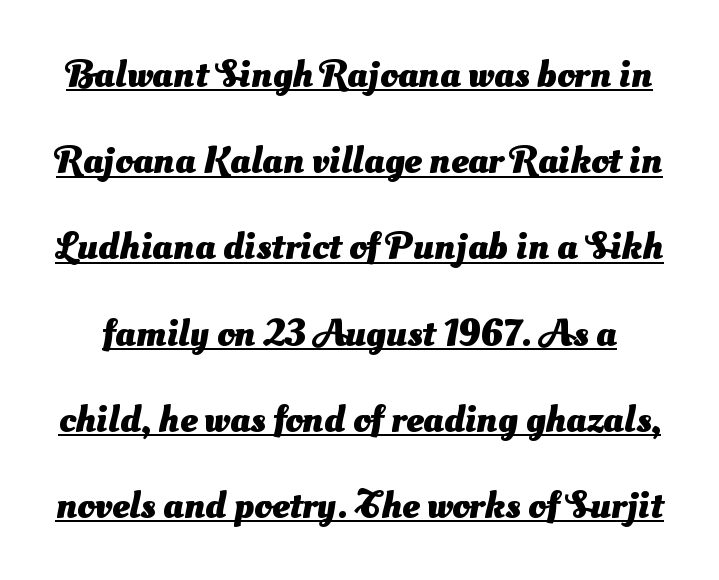
{"serif": "no", "bold": "yes", "weight": "heavy", "width": "normal", "stroke_contrast": "medium", "x_height": "small", "monospaced": "no", "underline": "yes", "line_spacing": "loose", "line_spacing_ratio": 2.21, "letter_spacing": "normal", "letter_spacing_em": 0.0, "glyph_px": 39}
